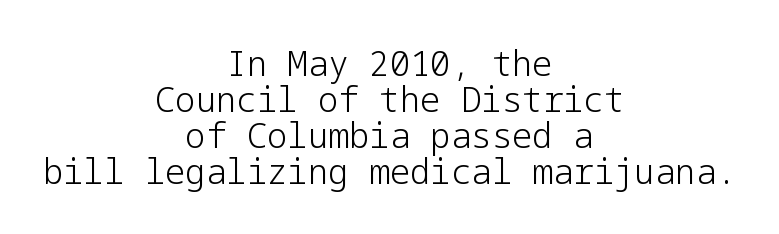
The image shows 34 px light sans-serif type, upright; set centered, tight line spacing (1.06x), normal letter spacing, not underlined; low stroke contrast and a medium x-height.
